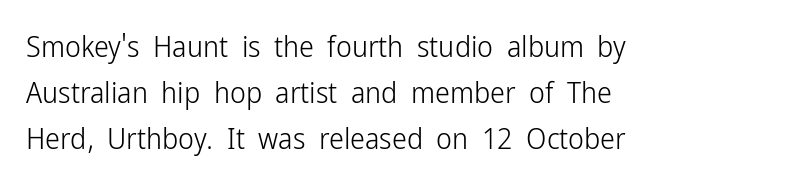
Q: Is the text bold? A: No.
Q: Is the text italic (slanted)? A: No, it is upright.
Q: Is the typeface a serif or a sans-serif typeface? A: Sans-serif.
Q: Is the text underlined? A: No.
Q: How is the paragraph aligned? A: Left-aligned.
Q: Is the spacing between letters normal or unusually wide? A: Normal.
Q: Is the spacing between lines tight, normal or loose? A: Normal.
Q: Width (condensed, normal, or wide)? A: Condensed.
Q: Stroke contrast? A: Low.
Q: x-height? A: Medium.
Q: Monospaced? A: No.
